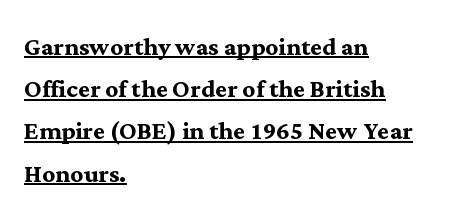
Q: Is the text bold? A: Yes.
Q: Is the text italic (slanted)? A: No, it is upright.
Q: Is the typeface a serif or a sans-serif typeface? A: Serif.
Q: Is the text underlined? A: Yes.
Q: How is the paragraph aligned? A: Left-aligned.
Q: Is the spacing between letters normal or unusually wide? A: Normal.
Q: Is the spacing between lines tight, normal or loose? A: Normal.
Q: Width (condensed, normal, or wide)? A: Normal.
Q: Stroke contrast? A: Medium.
Q: x-height? A: Medium.
Q: Monospaced? A: No.
